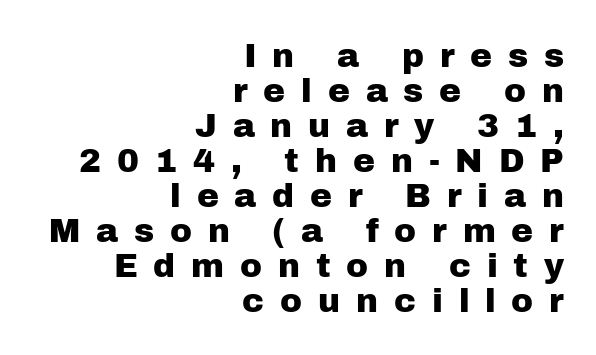
Notice how the passage keeps a crisp vertical edge on the right only. Character widths vary here, with narrow letters taking less room than wide ones. What stands out about the letter spacing? Its width — letters are far apart. Anything drawn beneath the words? Only blank space. One glance says dense: line gaps are narrower than usual. This rendering employs a face without finishing strokes, i.e., a sans-serif.
